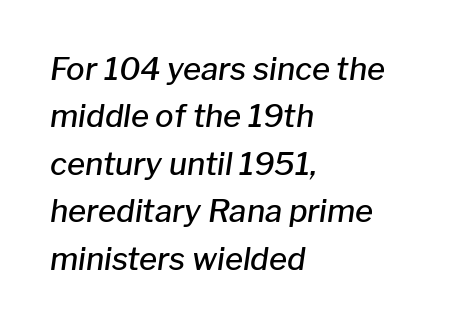
The image shows 31 px semibold type, italic (leaning right); set left-aligned, normal line spacing (1.53x), normal letter spacing, not underlined; low stroke contrast and a medium x-height.
